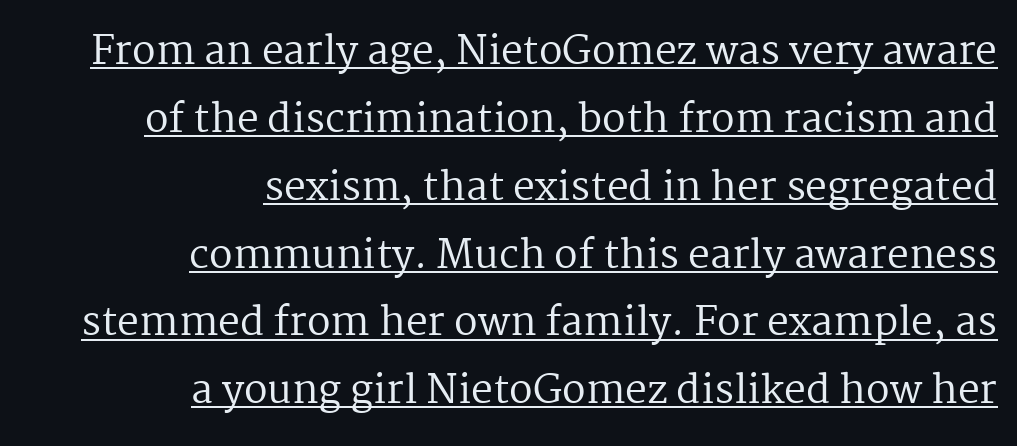
Q: Is the text bold? A: No.
Q: Is the text italic (slanted)? A: No, it is upright.
Q: Is the typeface a serif or a sans-serif typeface? A: Serif.
Q: Is the text underlined? A: Yes.
Q: How is the paragraph aligned? A: Right-aligned.
Q: Is the spacing between letters normal or unusually wide? A: Normal.
Q: Width (condensed, normal, or wide)? A: Normal.
Q: Stroke contrast? A: Medium.
Q: x-height? A: Medium.
Q: Monospaced? A: No.
